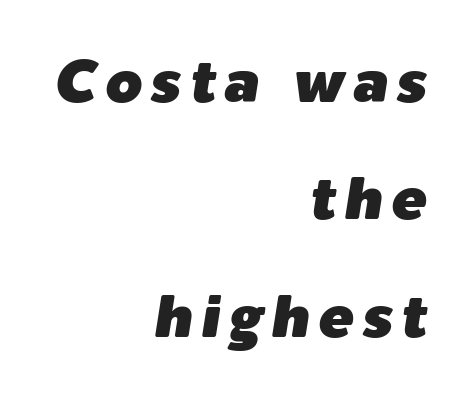
The image shows 59 px text type, italic (leaning right); set right-aligned, loose line spacing (1.99x), not underlined; low stroke contrast and a medium x-height.
